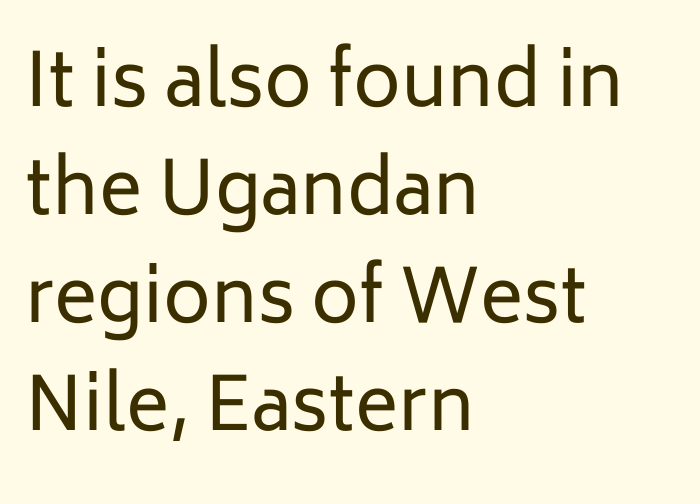
The lines in this sample share a left origin and differ only in where they stop. The type family on display is of the sans-serif kind. The face used here is proportionally spaced, like ordinary book or web type. The characters are drawn with everyday or finer stroke widths. Inter-character spacing is left at the font's built-in metrics.
